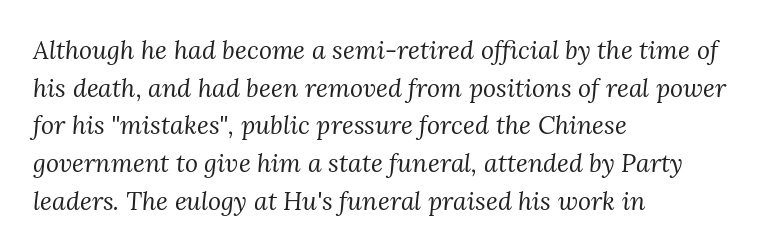
Q: Is the text bold? A: No.
Q: Is the text italic (slanted)? A: Yes, it leans right by about 3 degrees.
Q: Is the text underlined? A: No.
Q: How is the paragraph aligned? A: Left-aligned.
Q: Is the spacing between letters normal or unusually wide? A: Normal.
Q: Is the spacing between lines tight, normal or loose? A: Normal.
